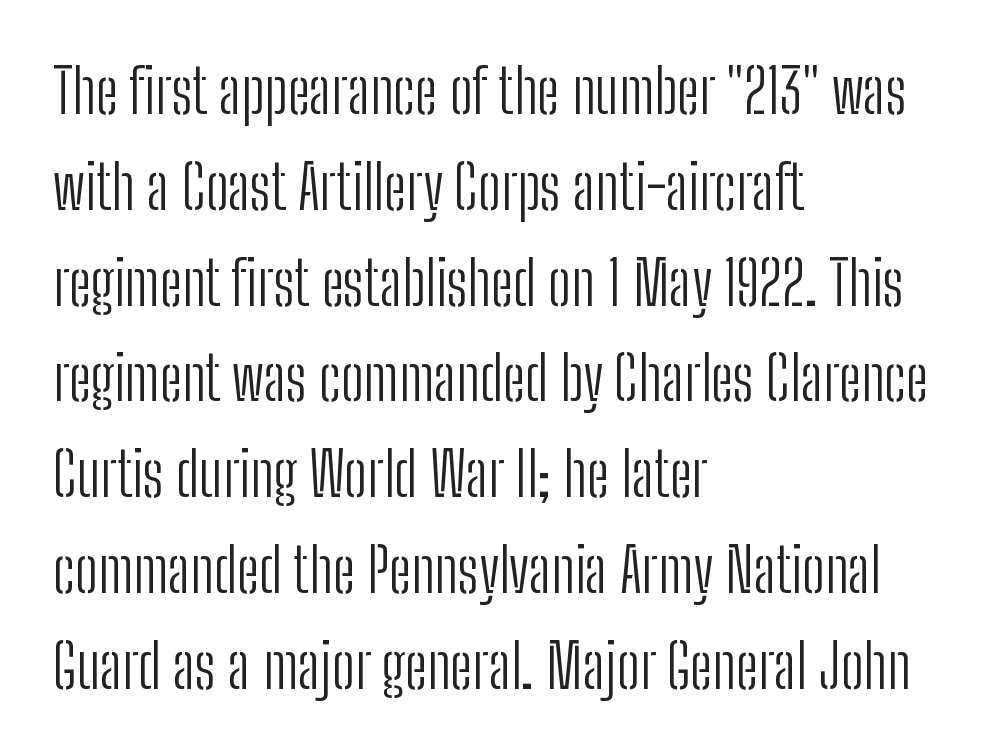
The space directly below the letters is spotless. What kind of face is this? One without serifs — a sans. Style check: upright. Proportional: the letters do not fall into vertical columns. Leftover space on each line is placed entirely after the last word. Stroke mass is kept to a normal reading level or below.
